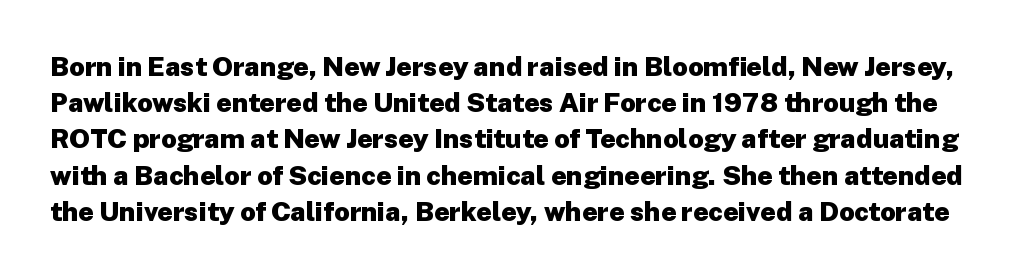
The image shows 27 px bold type, upright; set normal line spacing (1.34x), normal letter spacing, not underlined.
